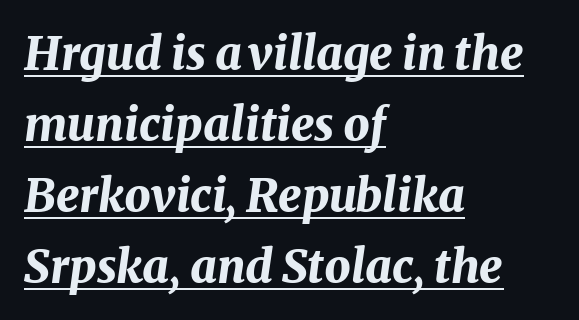
Q: Is the text bold? A: Yes.
Q: Is the text italic (slanted)? A: Yes, it leans right by about 8 degrees.
Q: Is the text underlined? A: Yes.
Q: How is the paragraph aligned? A: Left-aligned.
Q: Is the spacing between letters normal or unusually wide? A: Normal.
Q: Is the spacing between lines tight, normal or loose? A: Normal.
Q: Width (condensed, normal, or wide)? A: Normal.
Q: Stroke contrast? A: Medium.
Q: x-height? A: Medium.
Q: Monospaced? A: No.
